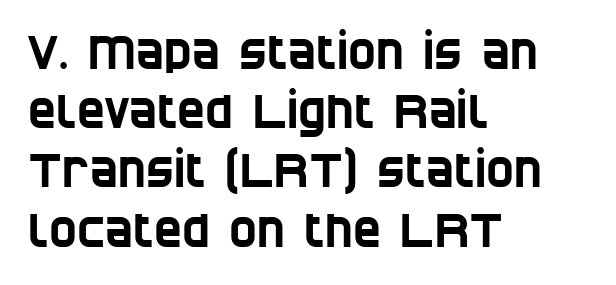
The image shows 47 px condensed sans-serif type; set left-aligned, normal line spacing (1.26x), normal letter spacing, not underlined; low stroke contrast and a large x-height.
